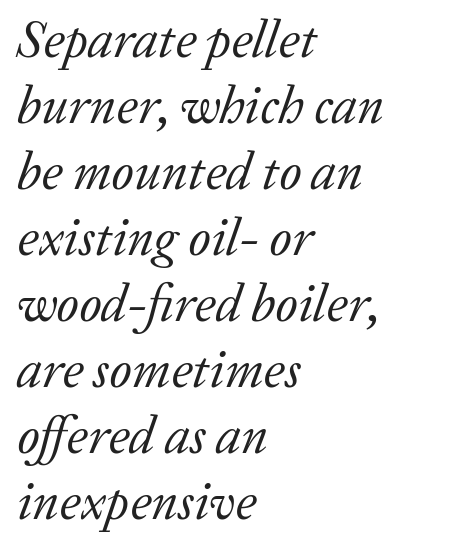
{"serif": "yes", "italic": "yes", "lean": "right", "slant_degrees": 20, "bold": "no", "weight": "regular", "width": "normal", "stroke_contrast": "low", "x_height": "medium", "monospaced": "no", "underline": "no", "align": "left", "line_spacing": "normal", "line_spacing_ratio": 1.27, "letter_spacing": "normal", "letter_spacing_em": 0.0, "glyph_px": 52}
